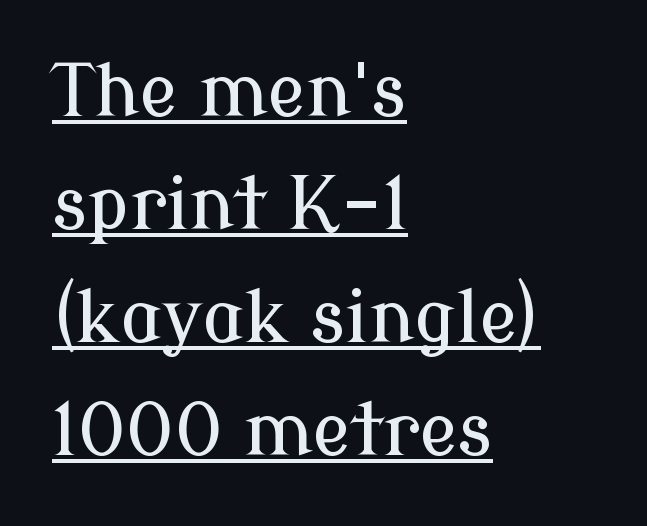
Q: Is the text italic (slanted)? A: No, it is upright.
Q: Is the typeface a serif or a sans-serif typeface? A: Serif.
Q: Is the text underlined? A: Yes.
Q: How is the paragraph aligned? A: Left-aligned.
Q: Is the spacing between letters normal or unusually wide? A: Normal.
Q: Is the spacing between lines tight, normal or loose? A: Normal.
Q: Width (condensed, normal, or wide)? A: Normal.
Q: Stroke contrast? A: Low.
Q: x-height? A: Medium.
Q: Monospaced? A: No.
